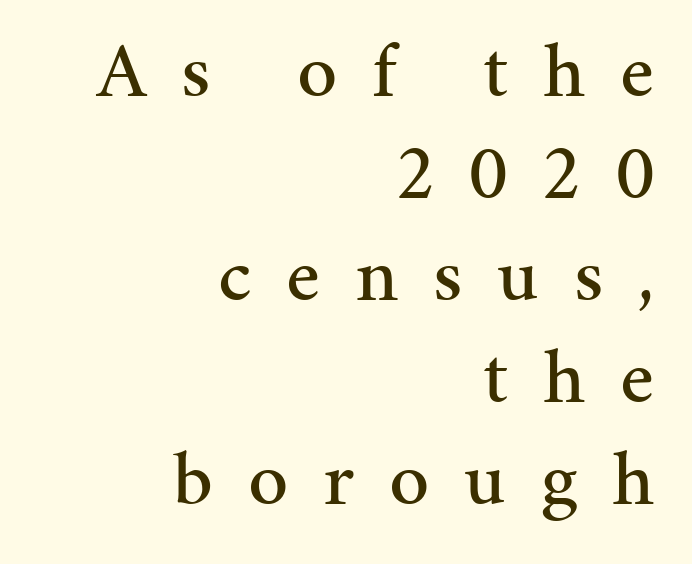
Q: Is the text italic (slanted)? A: No, it is upright.
Q: Is the typeface a serif or a sans-serif typeface? A: Serif.
Q: Is the text underlined? A: No.
Q: How is the paragraph aligned? A: Right-aligned.
Q: Is the spacing between letters normal or unusually wide? A: Unusually wide.
Q: Is the spacing between lines tight, normal or loose? A: Normal.
Q: Width (condensed, normal, or wide)? A: Normal.
Q: Stroke contrast? A: Medium.
Q: x-height? A: Medium.
Q: Monospaced? A: No.
